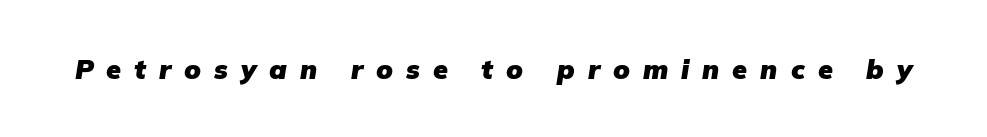
{"italic": "yes", "lean": "right", "slant_degrees": 9, "bold": "yes", "underline": "no", "letter_spacing": "wide", "letter_spacing_em": 0.48, "glyph_px": 27}
